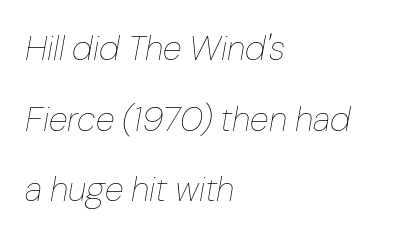
The weight would be labelled regular, book, light, or lighter still. The passage shown is typed in a proportional face where columns would drift. This is oblique type, the kind used for emphasis or titles. This rendering leaves character spacing at its baseline value.
